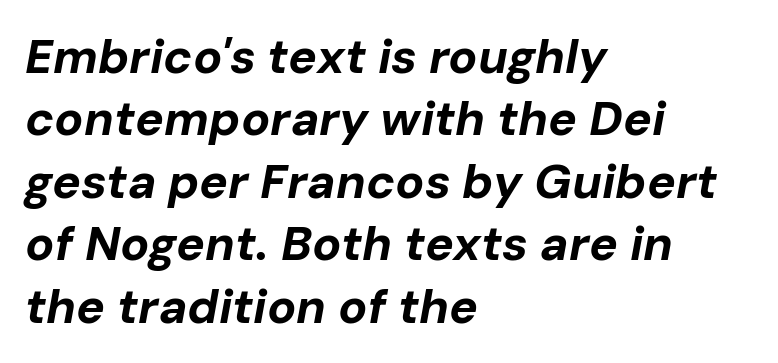
Lines of text with bare space underneath. Observe the ordinary spacing: letters are neighbours, not strangers. A full-strength bold gives these letters their thick strokes. Is this a fixed-width face? No — the glyphs have proportional, varying widths. One glance says typical: line gaps are just what's usual.
